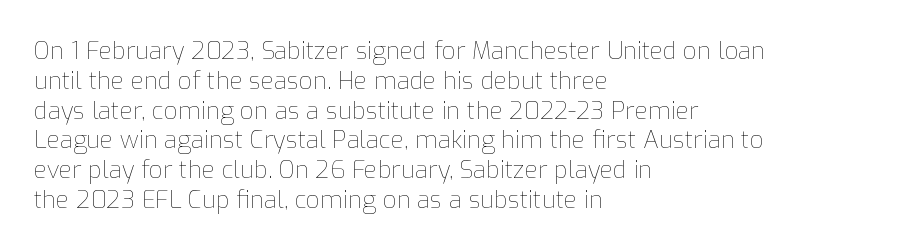
{"italic": "no", "bold": "no", "underline": "no", "align": "left", "line_spacing_ratio": 1.24, "letter_spacing": "normal", "letter_spacing_em": 0.0, "glyph_px": 24}
